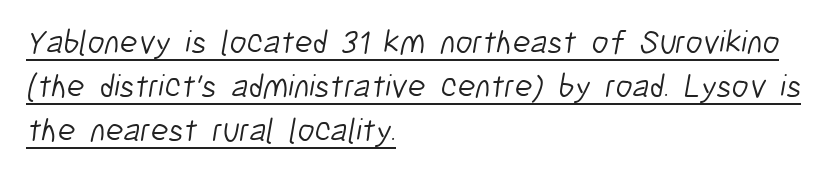
{"serif": "no", "bold": "no", "weight": "light", "width": "condensed", "stroke_contrast": "low", "x_height": "medium", "monospaced": "no", "underline": "yes", "align": "left", "line_spacing": "normal", "line_spacing_ratio": 1.34, "letter_spacing": "normal", "letter_spacing_em": 0.0, "glyph_px": 33}
